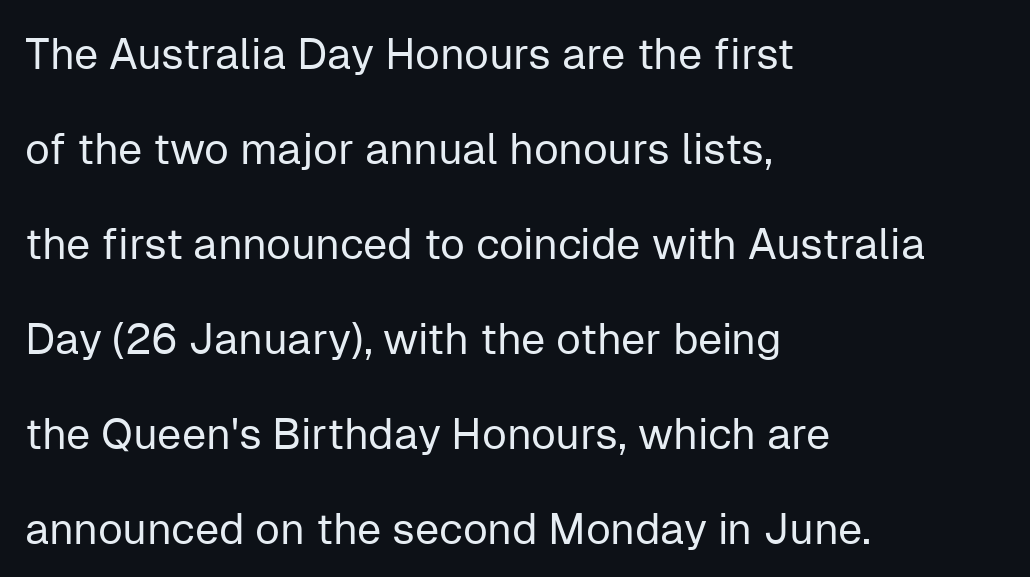
The image shows 43 px regular-weight sans-serif type, upright; set left-aligned, loose line spacing (2.21x), normal letter spacing, not underlined; low stroke contrast and a medium x-height.
